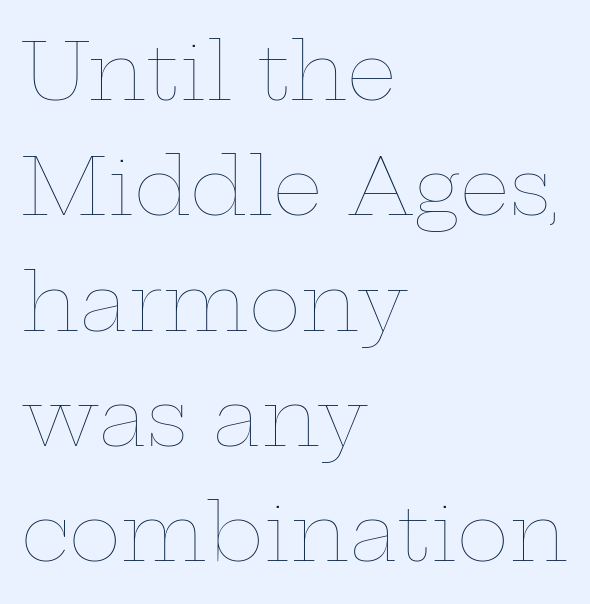
Q: Is the text bold? A: No.
Q: Is the text italic (slanted)? A: No, it is upright.
Q: Is the text underlined? A: No.
Q: How is the paragraph aligned? A: Left-aligned.
Q: Is the spacing between letters normal or unusually wide? A: Normal.
Q: Is the spacing between lines tight, normal or loose? A: Normal.
Q: Width (condensed, normal, or wide)? A: Wide.
Q: Stroke contrast? A: Low.
Q: x-height? A: Medium.
Q: Monospaced? A: No.
